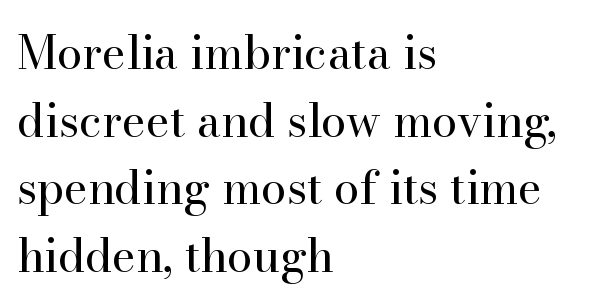
Q: Is the text bold? A: No.
Q: Is the text italic (slanted)? A: No, it is upright.
Q: Is the typeface a serif or a sans-serif typeface? A: Serif.
Q: Is the text underlined? A: No.
Q: How is the paragraph aligned? A: Left-aligned.
Q: Is the spacing between letters normal or unusually wide? A: Normal.
Q: Is the spacing between lines tight, normal or loose? A: Normal.
Q: Width (condensed, normal, or wide)? A: Normal.
Q: Stroke contrast? A: High.
Q: x-height? A: Small.
Q: Monospaced? A: No.
